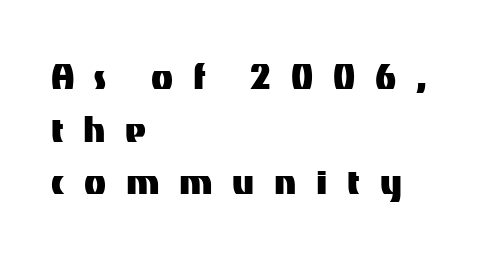
{"serif": "no", "italic": "no", "width": "normal", "stroke_contrast": "medium", "x_height": "medium", "monospaced": "no", "underline": "no", "align": "left", "line_spacing_ratio": 1.17, "letter_spacing": "wide", "letter_spacing_em": 0.44, "glyph_px": 45}
